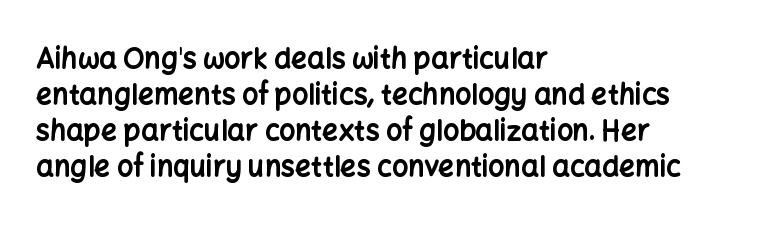
The image shows 28 px bold sans-serif type, upright; set left-aligned, normal line spacing (1.28x), normal letter spacing, not underlined; low stroke contrast and a medium x-height.
